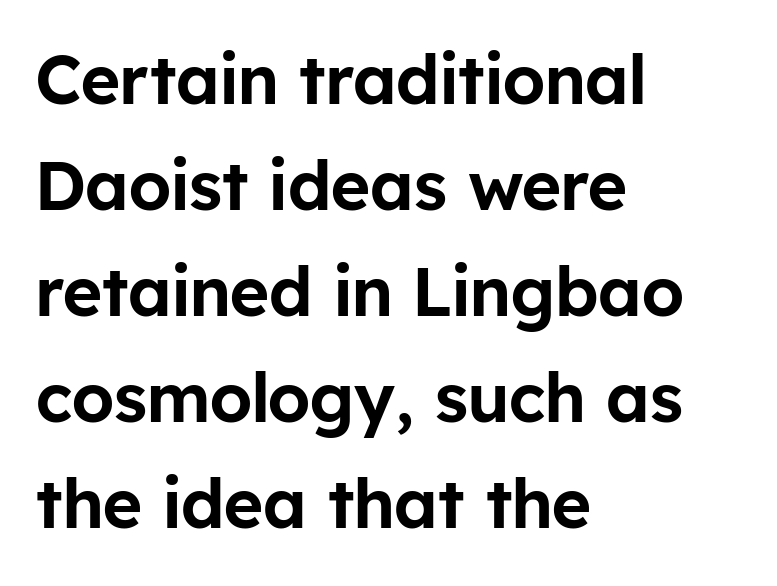
Q: Is the text italic (slanted)? A: No, it is upright.
Q: Is the typeface a serif or a sans-serif typeface? A: Sans-serif.
Q: Is the text underlined? A: No.
Q: How is the paragraph aligned? A: Left-aligned.
Q: Is the spacing between letters normal or unusually wide? A: Normal.
Q: Is the spacing between lines tight, normal or loose? A: Normal.
Q: Width (condensed, normal, or wide)? A: Normal.
Q: Stroke contrast? A: Low.
Q: x-height? A: Medium.
Q: Monospaced? A: No.
